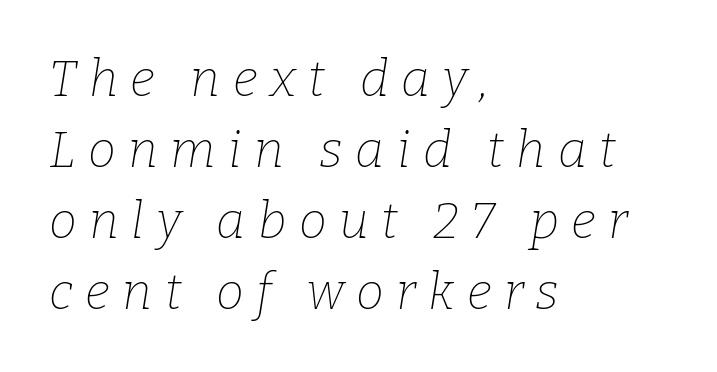
{"serif": "yes", "italic": "yes", "lean": "right", "slant_degrees": 9, "bold": "no", "weight": "thin", "width": "normal", "stroke_contrast": "low", "x_height": "medium", "monospaced": "no", "underline": "no", "align": "left", "line_spacing": "normal", "line_spacing_ratio": 1.42, "letter_spacing": "wide", "letter_spacing_em": 0.25, "glyph_px": 50}
